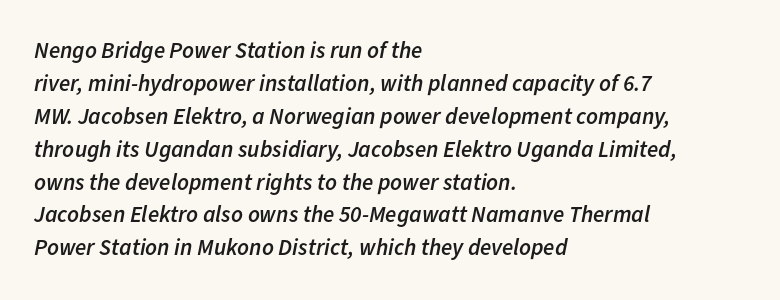
The image shows 23 px text type, italic (leaning right); set left-aligned, normal line spacing (1.43x), normal letter spacing, not underlined.
